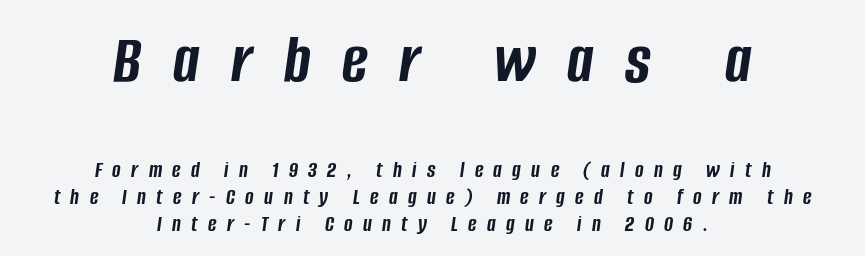
Q: Is the text bold? A: Yes.
Q: Is the text italic (slanted)? A: Yes, it leans right by about 8 degrees.
Q: Is the text underlined? A: No.
Q: How is the paragraph aligned? A: Centered.
Q: Is the spacing between letters normal or unusually wide? A: Unusually wide.
Q: Which block of text is set in a larger size, the first (top) or the second (bottom)? A: The first (top) one.
Q: Width (condensed, normal, or wide)? A: Condensed.
Q: Stroke contrast? A: Low.
Q: x-height? A: Large.
Q: Monospaced? A: No.
